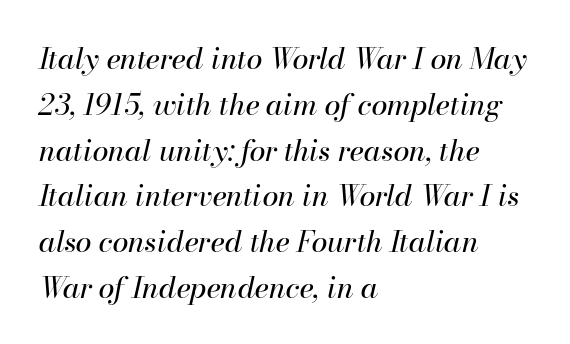
Looks like regular typesetting: each glyph gets only the width it needs. Words float on clear page, feet unadorned. Bold? No — there's no thickening of the strokes. These lines are set flush left with a ragged right edge.
